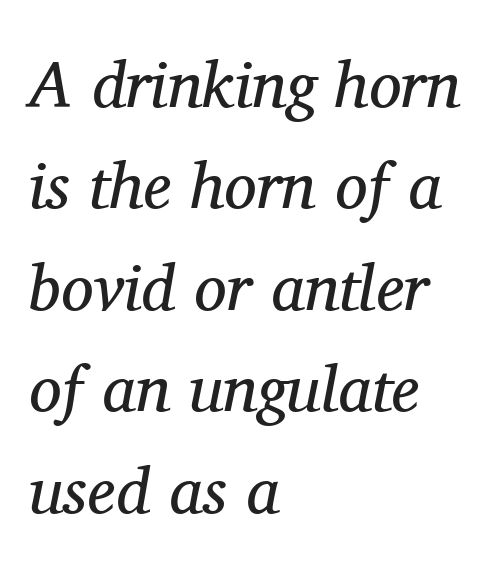
{"serif": "yes", "italic": "yes", "lean": "right", "slant_degrees": 11, "bold": "no", "weight": "regular", "width": "normal", "stroke_contrast": "medium", "x_height": "medium", "monospaced": "no", "underline": "no", "align": "left", "line_spacing": "normal", "line_spacing_ratio": 1.56, "letter_spacing": "normal", "letter_spacing_em": 0.0, "glyph_px": 65}
